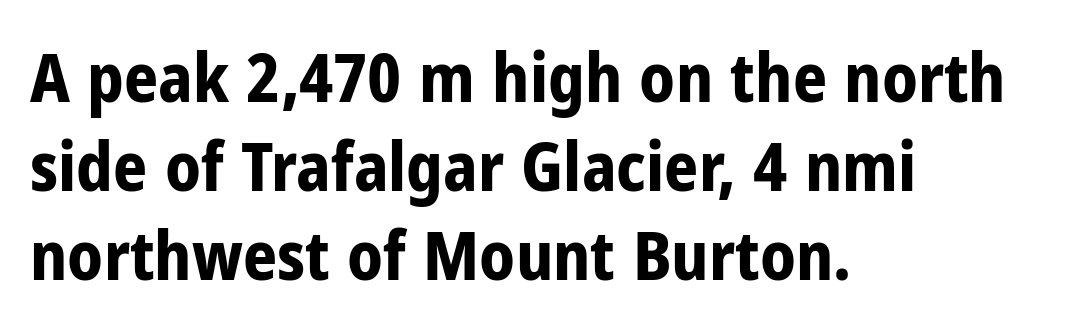
The image shows 67 px bold, condensed sans-serif type, upright; set left-aligned, normal line spacing (1.33x), normal letter spacing, not underlined; low stroke contrast and a medium x-height.
